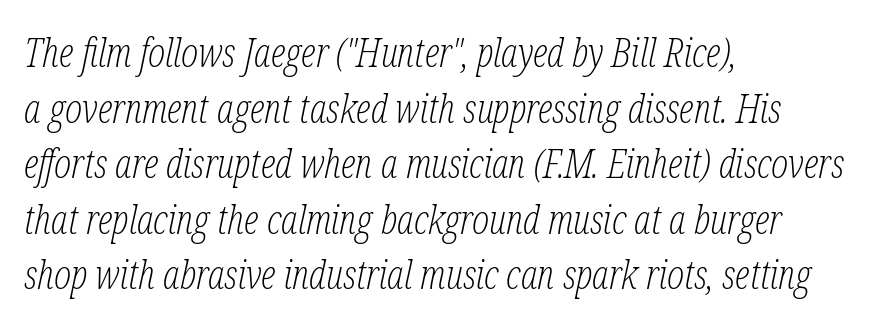
Q: Is the text bold? A: No.
Q: Is the text italic (slanted)? A: Yes, it leans right by about 12 degrees.
Q: Is the typeface a serif or a sans-serif typeface? A: Serif.
Q: Is the text underlined? A: No.
Q: How is the paragraph aligned? A: Left-aligned.
Q: Is the spacing between letters normal or unusually wide? A: Normal.
Q: Is the spacing between lines tight, normal or loose? A: Normal.
Q: Width (condensed, normal, or wide)? A: Condensed.
Q: Stroke contrast? A: Low.
Q: x-height? A: Medium.
Q: Monospaced? A: No.
